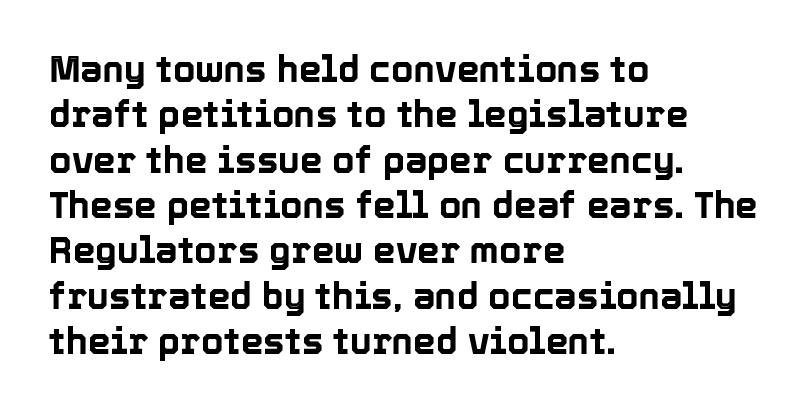
The image shows 36 px text type, upright; set left-aligned, normal line spacing (1.26x), normal letter spacing, not underlined; a medium x-height.
